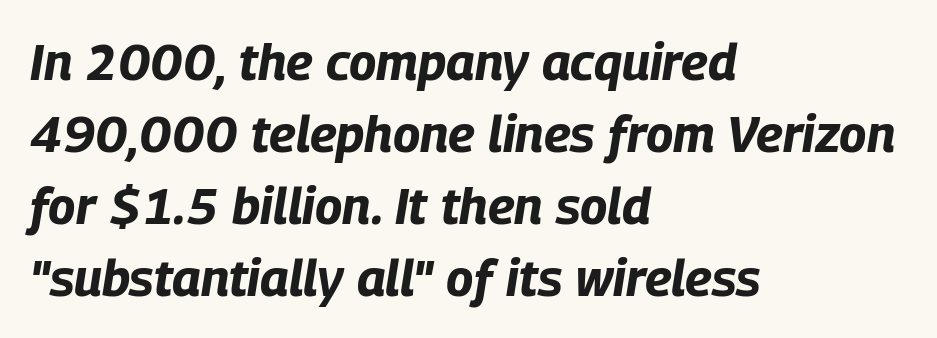
Q: Is the text bold? A: Yes.
Q: Is the text italic (slanted)? A: Yes, it leans right by about 9 degrees.
Q: Is the text underlined? A: No.
Q: How is the paragraph aligned? A: Left-aligned.
Q: Is the spacing between letters normal or unusually wide? A: Normal.
Q: Is the spacing between lines tight, normal or loose? A: Normal.
Q: Width (condensed, normal, or wide)? A: Condensed.
Q: Stroke contrast? A: Low.
Q: x-height? A: Large.
Q: Monospaced? A: No.
